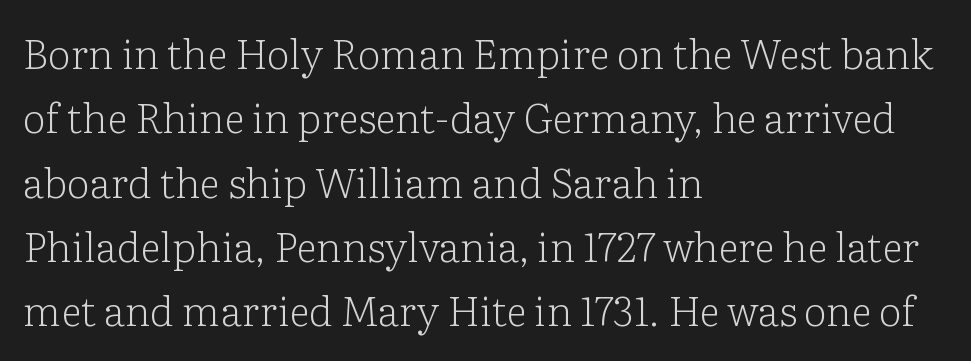
The image shows 41 px light serif type, upright; set left-aligned, normal line spacing (1.57x), normal letter spacing, not underlined; low stroke contrast and a medium x-height.
